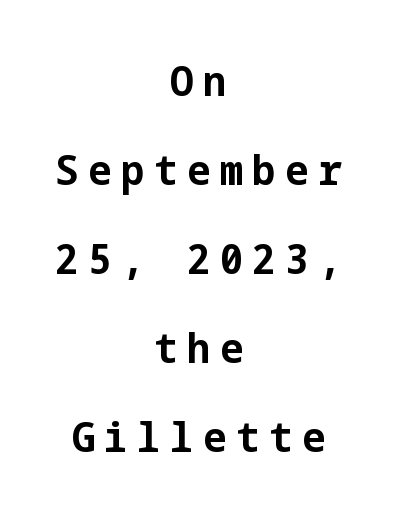
Q: Is the text bold? A: Yes.
Q: Is the text italic (slanted)? A: No, it is upright.
Q: Is the typeface a serif or a sans-serif typeface? A: Sans-serif.
Q: Is the text underlined? A: No.
Q: How is the paragraph aligned? A: Centered.
Q: Is the spacing between letters normal or unusually wide? A: Unusually wide.
Q: Is the spacing between lines tight, normal or loose? A: Loose.
Q: Width (condensed, normal, or wide)? A: Normal.
Q: Stroke contrast? A: Low.
Q: x-height? A: Medium.
